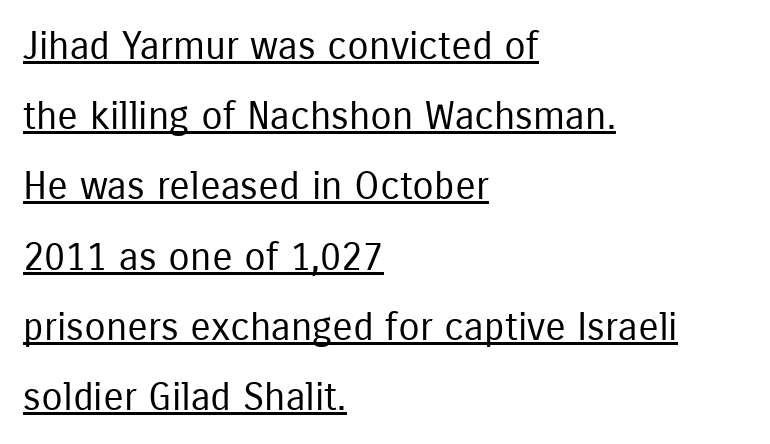
The image shows 39 px regular-weight, condensed sans-serif type, upright; set left-aligned, line spacing 1.8x, normal letter spacing, underlined; low stroke contrast and a medium x-height.
